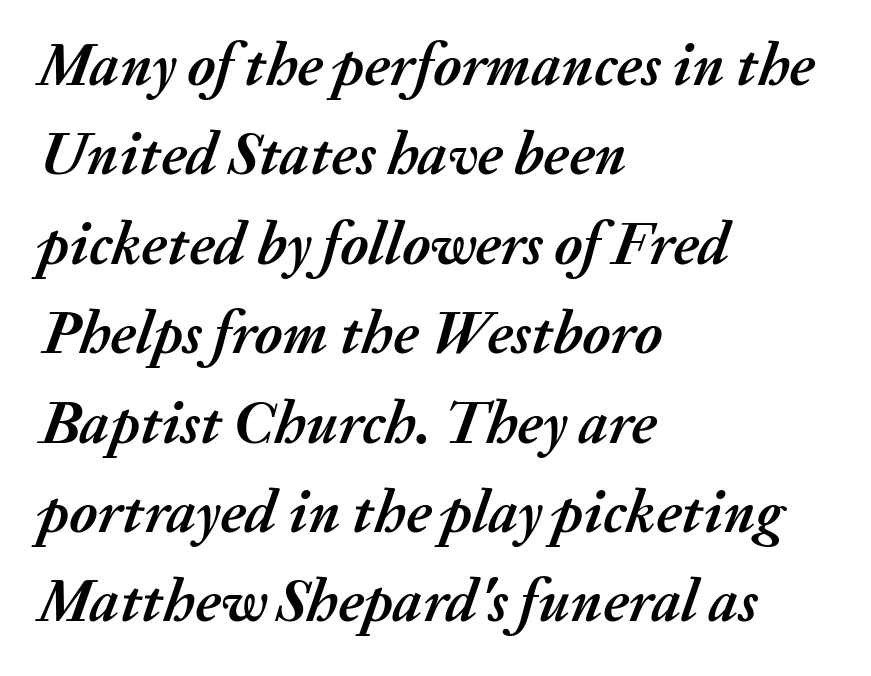
Q: Is the text bold? A: Yes.
Q: Is the text italic (slanted)? A: Yes, it leans right by about 20 degrees.
Q: Is the text underlined? A: No.
Q: How is the paragraph aligned? A: Left-aligned.
Q: Is the spacing between letters normal or unusually wide? A: Normal.
Q: Is the spacing between lines tight, normal or loose? A: Normal.
Q: Width (condensed, normal, or wide)? A: Normal.
Q: Stroke contrast? A: Medium.
Q: x-height? A: Medium.
Q: Monospaced? A: No.
